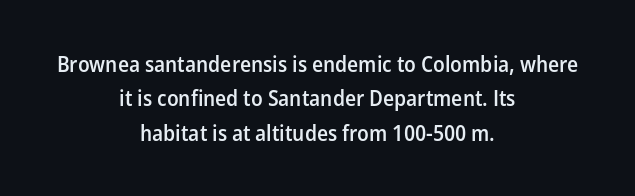
{"italic": "no", "bold": "semi", "underline": "no", "align": "center", "line_spacing": "normal", "line_spacing_ratio": 1.56, "letter_spacing": "normal", "letter_spacing_em": 0.0, "glyph_px": 22}
